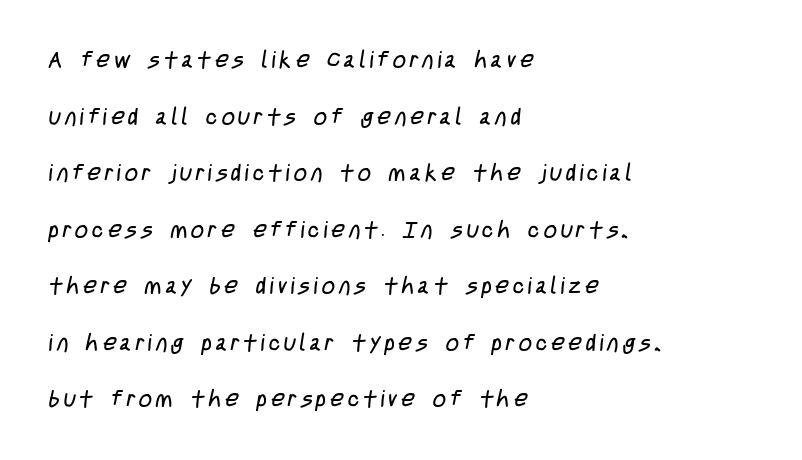
Q: Is the text bold? A: No.
Q: Is the text underlined? A: No.
Q: How is the paragraph aligned? A: Left-aligned.
Q: Is the spacing between lines tight, normal or loose? A: Loose.
